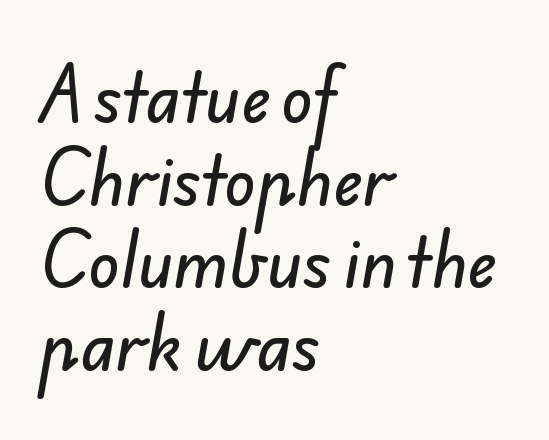
{"serif": "no", "width": "normal", "stroke_contrast": "low", "x_height": "small", "monospaced": "no", "underline": "no", "align": "left", "line_spacing": "normal", "line_spacing_ratio": 1.27, "letter_spacing": "normal", "letter_spacing_em": 0.0, "glyph_px": 65}
